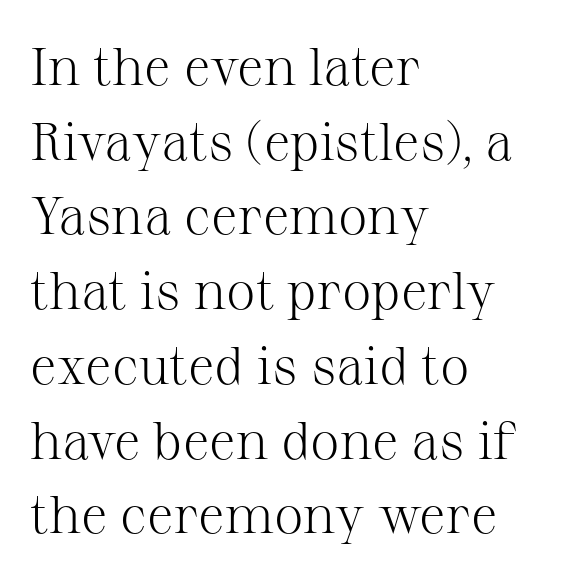
Q: Is the text bold? A: No.
Q: Is the text italic (slanted)? A: No, it is upright.
Q: Is the typeface a serif or a sans-serif typeface? A: Serif.
Q: Is the text underlined? A: No.
Q: How is the paragraph aligned? A: Left-aligned.
Q: Is the spacing between letters normal or unusually wide? A: Normal.
Q: Is the spacing between lines tight, normal or loose? A: Normal.
Q: Width (condensed, normal, or wide)? A: Normal.
Q: Stroke contrast? A: Medium.
Q: x-height? A: Medium.
Q: Monospaced? A: No.
